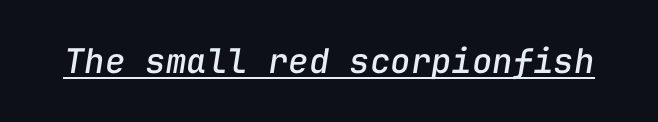
{"italic": "yes", "lean": "right", "slant_degrees": 9, "width": "normal", "stroke_contrast": "low", "x_height": "medium", "monospaced": "yes", "underline": "yes", "letter_spacing": "normal", "letter_spacing_em": 0.0, "glyph_px": 34}
